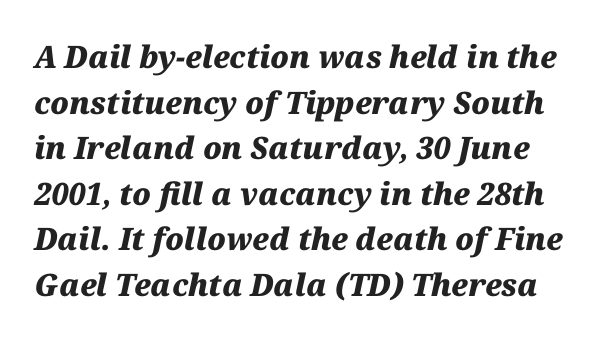
These lines are rendered in a variable-pitch font. The rows are spaced the way most documents space them. The typesetting leans heavy: a genuine bold. Italic: yes, the glyphs are oblique.
